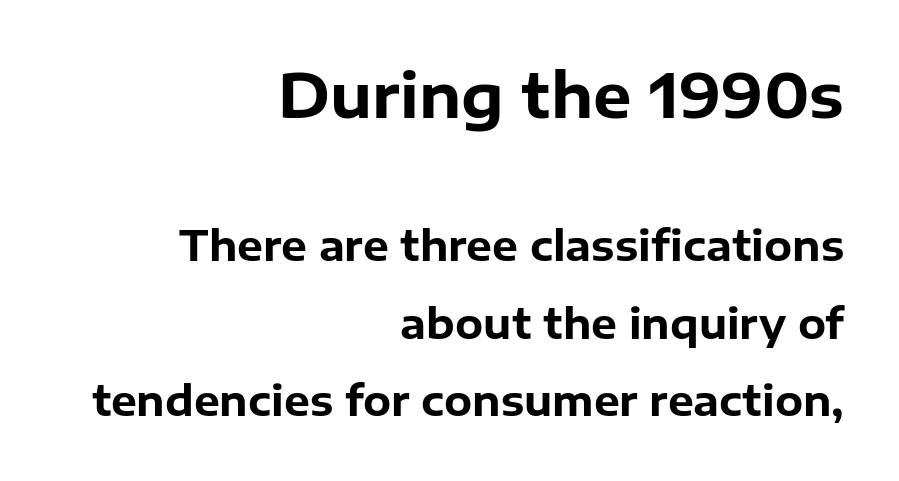
The image shows 61 px bold sans-serif type, upright; set right-aligned, line spacing 1.88x, normal letter spacing, not underlined; the first (top) block is 1.49x larger; low stroke contrast and a medium x-height.
